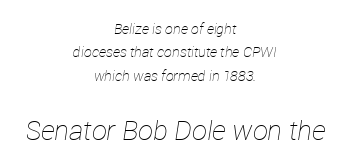
{"italic": "yes", "lean": "right", "slant_degrees": 12, "bold": "no", "underline": "no", "align": "center", "line_spacing": "normal", "line_spacing_ratio": 1.67, "letter_spacing": "normal", "letter_spacing_em": 0.0, "larger_block": "second", "size_ratio": 1.93, "glyph_px": 27}
